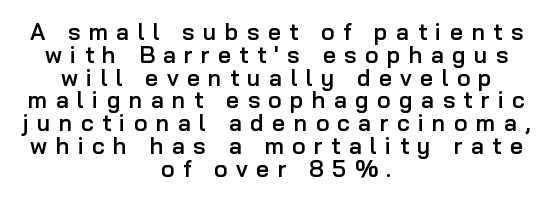
The image shows 23 px text type, upright; set centered, tight line spacing (0.99x), unusually wide letter spacing (+0.36 em), not underlined.
